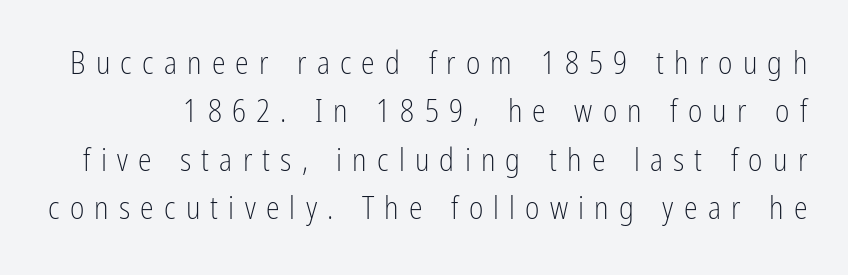
Quick note: underline off. If you measured baseline to baseline, you'd find a middling distance. The passage shown is typed in a proportional face where columns would drift. Type style note: lacks serifs. You can tell it's not italic because the verticals are truly vertical. The letters look calm and open, with moderate or lighter stems.
